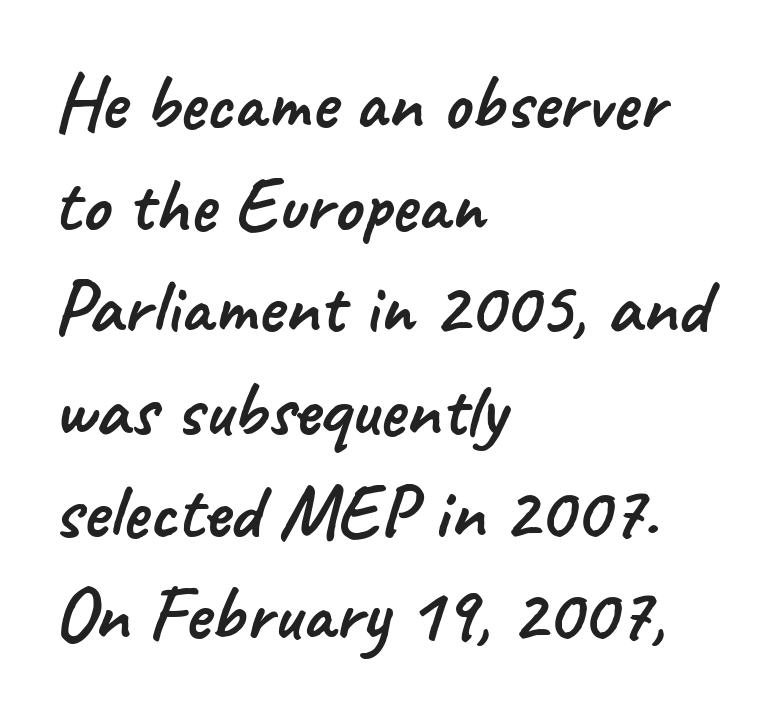
The rendering shows plain stroke endings on the letterforms — a sans-serif design. Honestly, the row spacing looks completely unremarkable. In CSS terms this would be text-align: left. A typesetter would call this zero additional tracking. The passage shown is typed in a proportional face where columns would drift.
